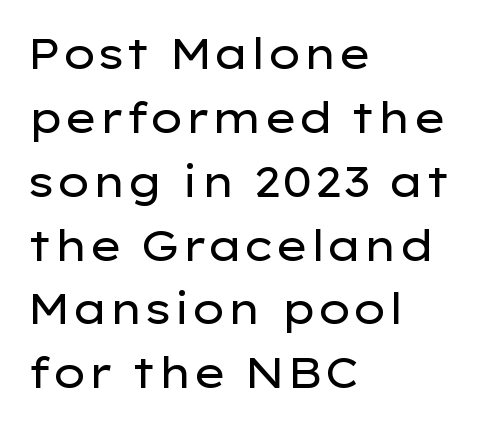
Caption: standard tracking, unaltered. The lines sit at an ordinary, default distance from one another. Casual observation: everything's shoved over to the left. This is not heavy type; no bold has been used. Clear beneath every line of the passage. I'd call this a sans setting — the letters go barefoot.
